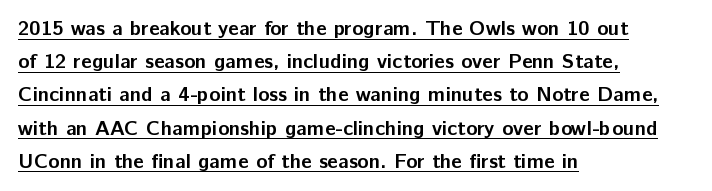
{"italic": "no", "bold": "yes", "underline": "yes", "align": "left", "line_spacing": "normal", "line_spacing_ratio": 1.58, "letter_spacing": "normal", "letter_spacing_em": 0.0, "glyph_px": 21}
